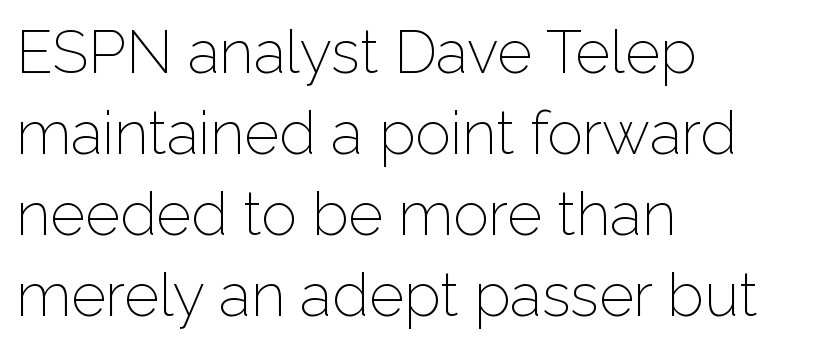
Heft: none added — not bold. The rendering shows plain stroke endings on the letterforms — a sans-serif design. Glyph-to-glyph distance matches everyday printed text. Here the designer chose a conventional face with non-uniform glyph widths. Typeset ragged right — the left edge is the straight one. This rendering features lettering with no underline.
